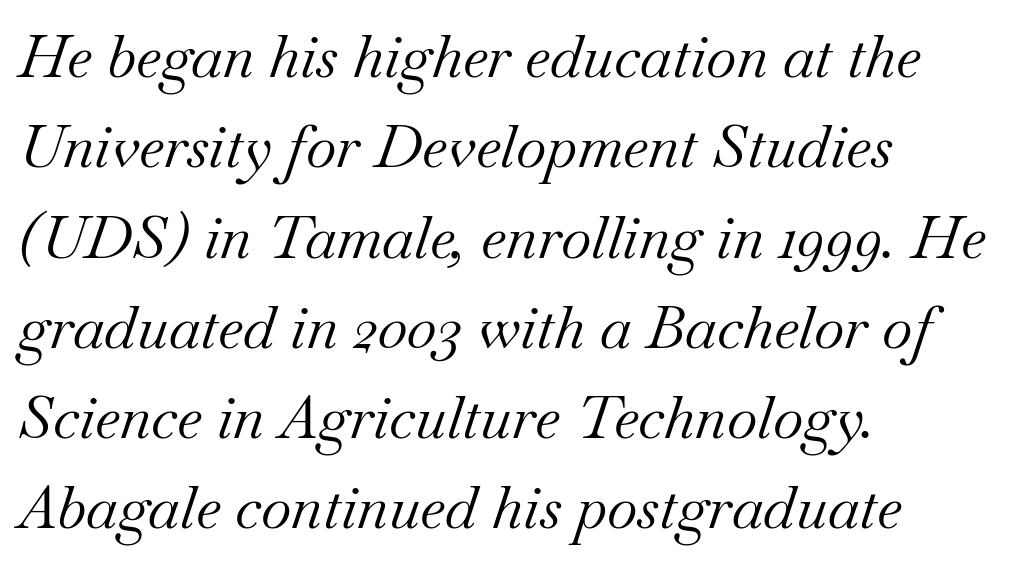
Q: Is the text bold? A: No.
Q: Is the text italic (slanted)? A: Yes, it leans right by about 18 degrees.
Q: Is the typeface a serif or a sans-serif typeface? A: Serif.
Q: Is the text underlined? A: No.
Q: How is the paragraph aligned? A: Left-aligned.
Q: Is the spacing between letters normal or unusually wide? A: Normal.
Q: Is the spacing between lines tight, normal or loose? A: Normal.
Q: Width (condensed, normal, or wide)? A: Normal.
Q: Stroke contrast? A: Medium.
Q: x-height? A: Small.
Q: Monospaced? A: No.
